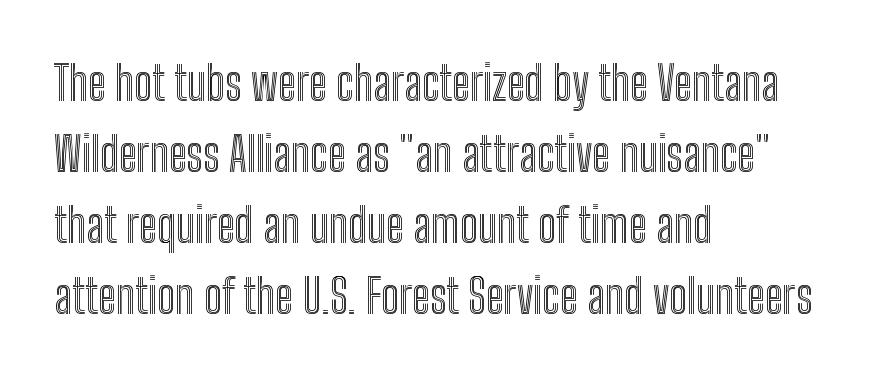
{"italic": "no", "width": "condensed", "x_height": "medium", "monospaced": "no", "underline": "no", "align": "left", "line_spacing": "normal", "line_spacing_ratio": 1.51, "letter_spacing": "normal", "letter_spacing_em": 0.0, "glyph_px": 47}
